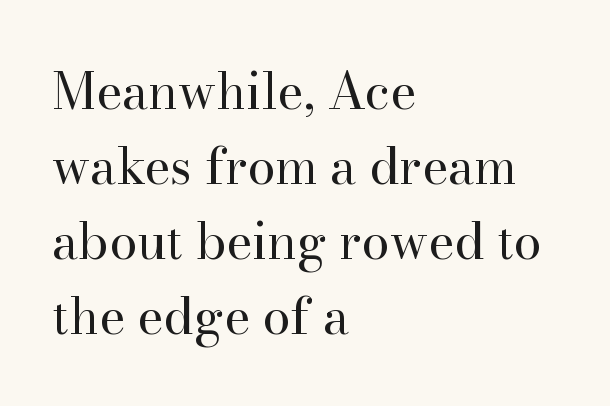
{"serif": "yes", "italic": "no", "bold": "no", "weight": "regular", "width": "normal", "stroke_contrast": "high", "x_height": "small", "monospaced": "no", "underline": "no", "align": "left", "line_spacing": "normal", "line_spacing_ratio": 1.5, "letter_spacing": "normal", "letter_spacing_em": 0.0, "glyph_px": 50}
